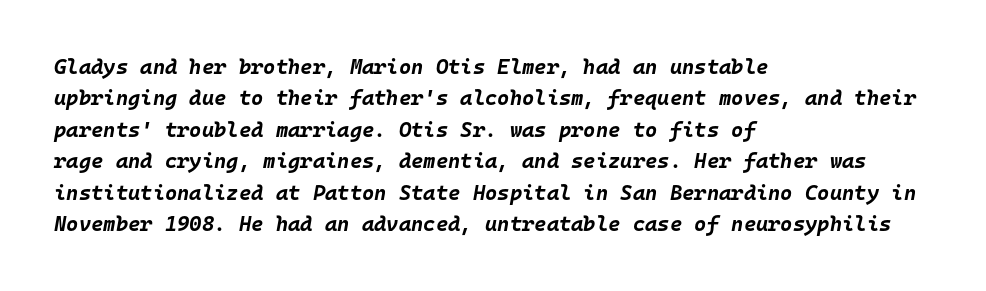
{"italic": "yes", "lean": "right", "slant_degrees": 10, "bold": "yes", "underline": "no", "align": "left", "line_spacing": "normal", "line_spacing_ratio": 1.5, "letter_spacing": "normal", "letter_spacing_em": 0.0, "glyph_px": 21}
